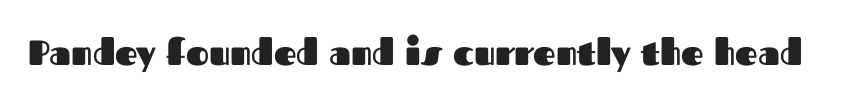
The gap between lines stays unmarked. The type is set solid horizontally, with unmodified tracking. The face used here is proportionally spaced, like ordinary book or web type. The letters stand upright; this is a roman face.
